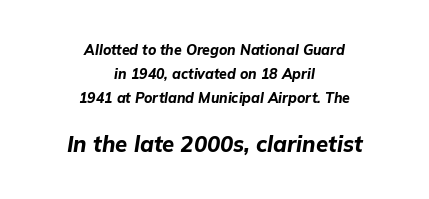
The compositor balanced each line on the midline. Decoration check: the copy has no underline. Caption: upper text group reduced, lower text group enlarged. Tracking value appears to be zero — textbook default spacing.
